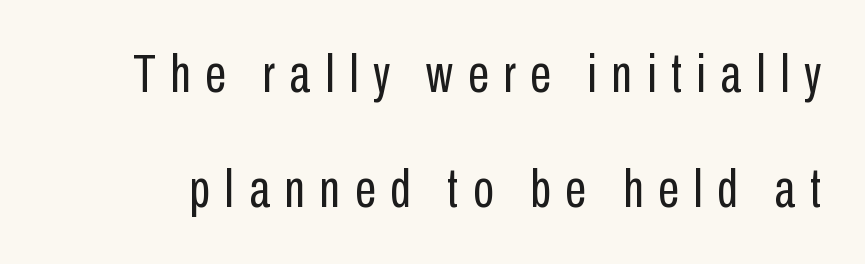
The image shows 54 px regular-weight, condensed sans-serif type, upright; set loose line spacing (2.13x), unusually wide letter spacing (+0.27 em), not underlined; low stroke contrast and a medium x-height.
